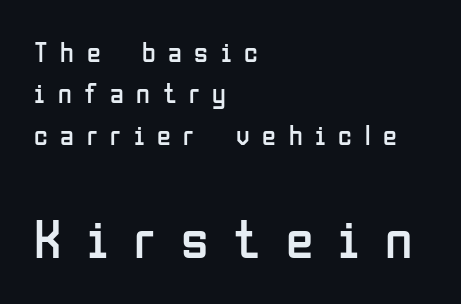
{"serif": "no", "italic": "no", "bold": "no", "weight": "regular", "width": "condensed", "stroke_contrast": "low", "x_height": "medium", "monospaced": "no", "underline": "no", "align": "left", "line_spacing": "normal", "line_spacing_ratio": 1.48, "letter_spacing": "wide", "letter_spacing_em": 0.45, "larger_block": "second", "size_ratio": 2.0, "glyph_px": 56}
